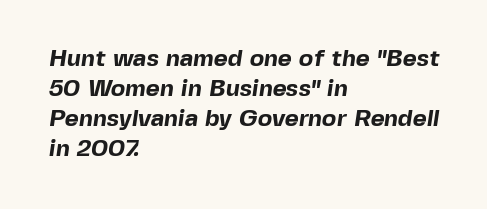
Q: Is the text bold? A: Yes.
Q: Is the text underlined? A: No.
Q: How is the paragraph aligned? A: Left-aligned.
Q: Is the spacing between letters normal or unusually wide? A: Normal.
Q: Is the spacing between lines tight, normal or loose? A: Normal.
